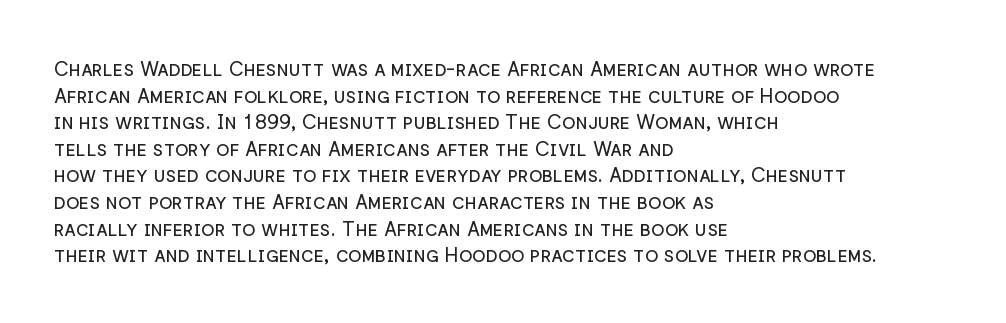
The image shows 20 px text type, upright; set left-aligned, normal line spacing (1.33x), normal letter spacing, not underlined.
